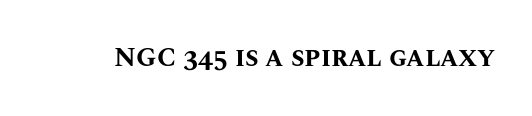
Q: Is the text bold? A: Yes.
Q: Is the text italic (slanted)? A: No, it is upright.
Q: Is the text underlined? A: No.
Q: Is the spacing between letters normal or unusually wide? A: Normal.
